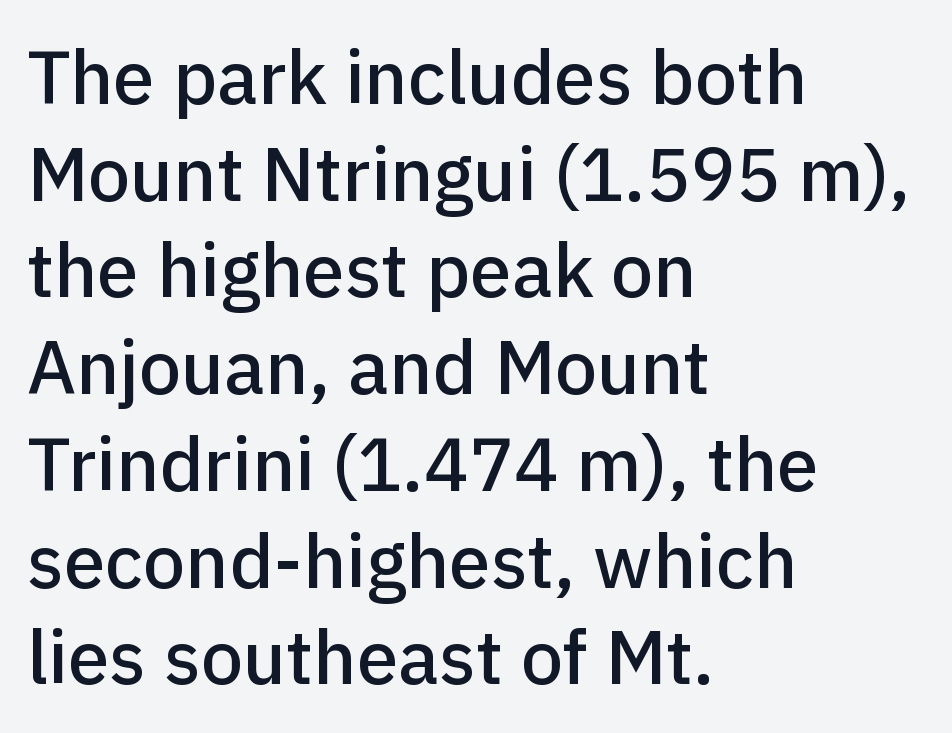
The text was rendered using a sans face with plain stroke endings. Horizontal alignment here is leftward, the default for most running prose. The vertical gap from one line to the next is medium. This rendering features lettering with no underline. The rendering uses natural spacing where letterforms have individual widths. This is the regular roman posture of the typeface.
